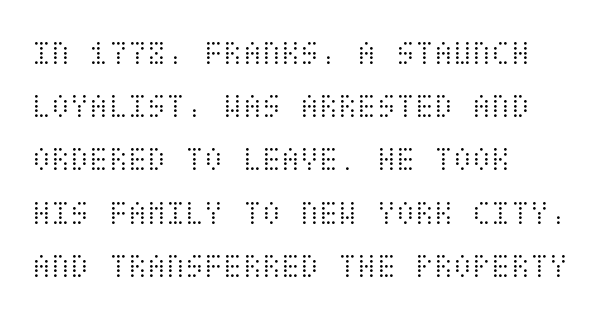
These glyphs show unthickened strokes, regular width or finer. How would I describe the line gaps? Plain and ordinary. Line beginnings align vertically; line endings do not. Underline: absent. The letters sit at their default tracking, neither squeezed nor spread. When letters stand straight like this, we call the style roman or upright.
